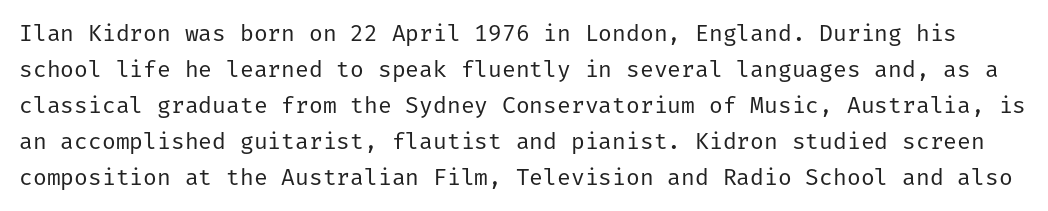
The font is comparable to plain body text, perhaps lighter. Honestly, the letter spacing is just normal — you wouldn't notice it. Ascenders rise straight up at ninety degrees. This block has exactly the height ordinary leading produces. The strip under each line holds only bare page.
